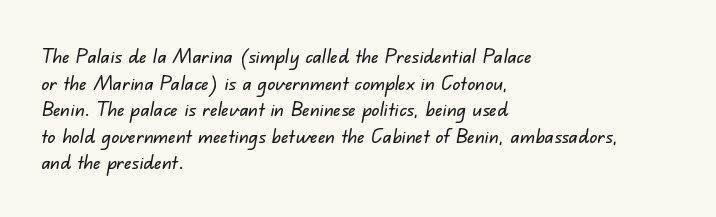
Q: Is the text underlined? A: No.
Q: How is the paragraph aligned? A: Left-aligned.
Q: Is the spacing between letters normal or unusually wide? A: Normal.
Q: Is the spacing between lines tight, normal or loose? A: Normal.
